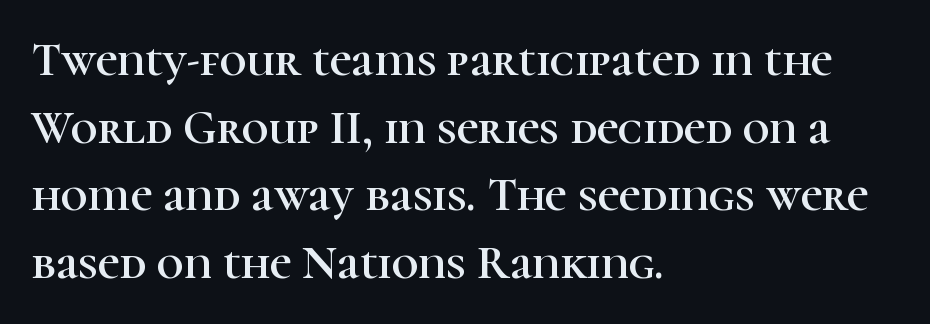
Q: Is the text italic (slanted)? A: No, it is upright.
Q: Is the typeface a serif or a sans-serif typeface? A: Serif.
Q: Is the text underlined? A: No.
Q: How is the paragraph aligned? A: Left-aligned.
Q: Is the spacing between letters normal or unusually wide? A: Normal.
Q: Is the spacing between lines tight, normal or loose? A: Normal.
Q: Width (condensed, normal, or wide)? A: Normal.
Q: Stroke contrast? A: High.
Q: x-height? A: Medium.
Q: Monospaced? A: No.
